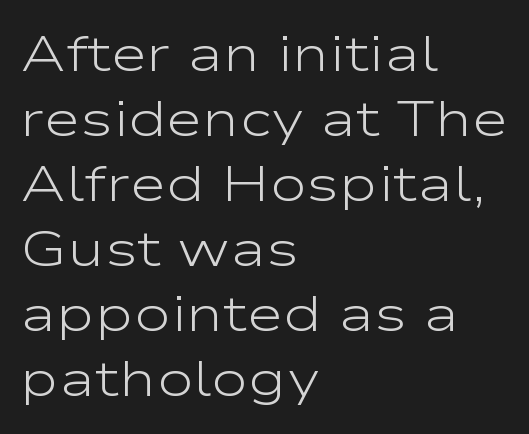
Q: Is the text bold? A: No.
Q: Is the text italic (slanted)? A: No, it is upright.
Q: Is the typeface a serif or a sans-serif typeface? A: Sans-serif.
Q: Is the text underlined? A: No.
Q: How is the paragraph aligned? A: Left-aligned.
Q: Is the spacing between letters normal or unusually wide? A: Normal.
Q: Is the spacing between lines tight, normal or loose? A: Normal.
Q: Width (condensed, normal, or wide)? A: Wide.
Q: Stroke contrast? A: Low.
Q: x-height? A: Medium.
Q: Monospaced? A: No.
